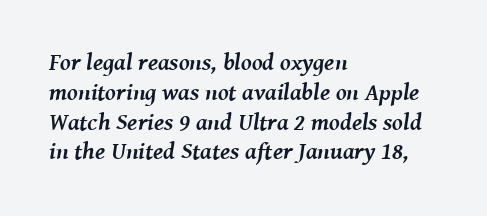
The image shows 24 px bold type, italic (leaning right); set left-aligned, line spacing 1.24x, normal letter spacing, not underlined.
